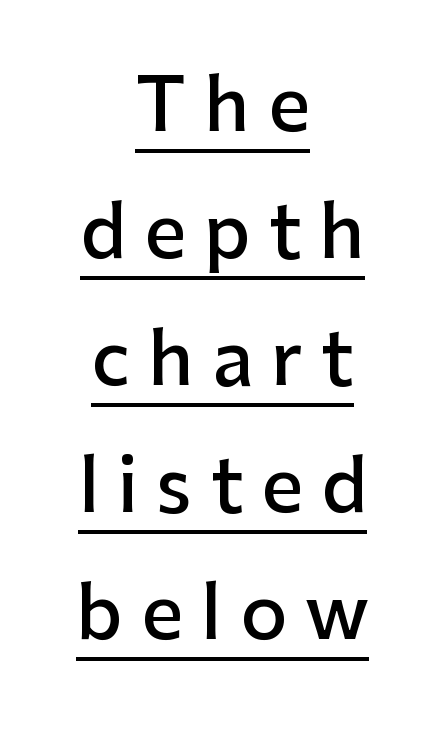
Spacing verdict: proportional, widths tailored to each character. This sample uses an upright cut, with every glyph sitting square on the baseline. Honestly, the letter spacing is so wide it's the main thing you notice. Honestly, the underline is the first thing you notice here. Moderately thickened strokes mark this as semibold type. Typographically, this falls in the sans-serif category.
